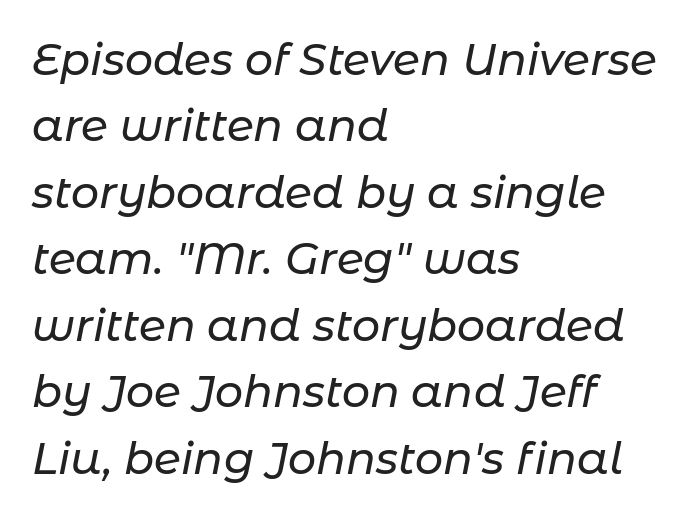
{"italic": "yes", "lean": "right", "slant_degrees": 11, "width": "normal", "stroke_contrast": "low", "x_height": "medium", "monospaced": "no", "underline": "no", "align": "left", "line_spacing": "normal", "line_spacing_ratio": 1.51, "letter_spacing": "normal", "letter_spacing_em": 0.0, "glyph_px": 44}
